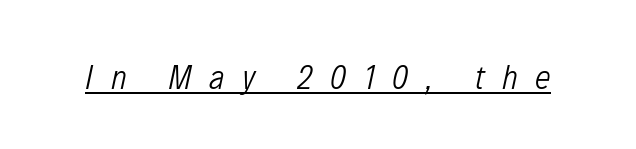
{"italic": "yes", "lean": "right", "slant_degrees": 12, "bold": "no", "weight": "light", "width": "condensed", "stroke_contrast": "low", "x_height": "medium", "monospaced": "no", "underline": "yes", "letter_spacing": "wide", "letter_spacing_em": 0.5, "glyph_px": 35}
